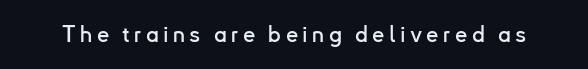
The strip under each line holds only bare page. The line texture is sparse and dotted thanks to wide tracking. Posture: vertical.
